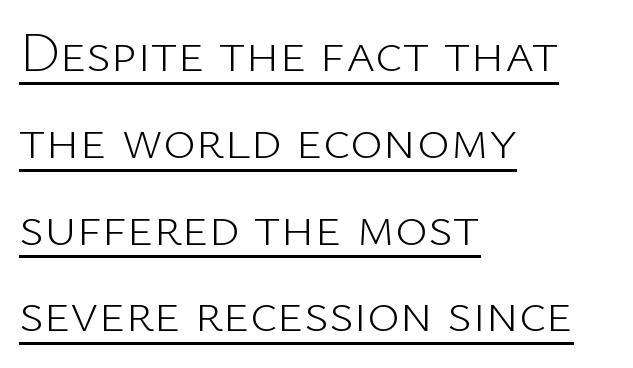
{"serif": "no", "italic": "no", "bold": "no", "weight": "light", "width": "normal", "stroke_contrast": "low", "x_height": "medium", "monospaced": "no", "underline": "yes", "align": "left", "line_spacing": "normal", "line_spacing_ratio": 1.55, "letter_spacing": "normal", "letter_spacing_em": 0.0, "glyph_px": 56}
